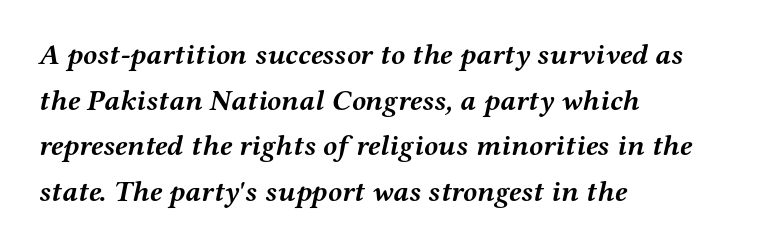
Q: Is the text bold? A: Yes.
Q: Is the text italic (slanted)? A: Yes, it leans right by about 12 degrees.
Q: Is the typeface a serif or a sans-serif typeface? A: Serif.
Q: Is the text underlined? A: No.
Q: How is the paragraph aligned? A: Left-aligned.
Q: Is the spacing between letters normal or unusually wide? A: Normal.
Q: Is the spacing between lines tight, normal or loose? A: Normal.
Q: Width (condensed, normal, or wide)? A: Wide.
Q: Stroke contrast? A: Medium.
Q: x-height? A: Medium.
Q: Monospaced? A: No.
